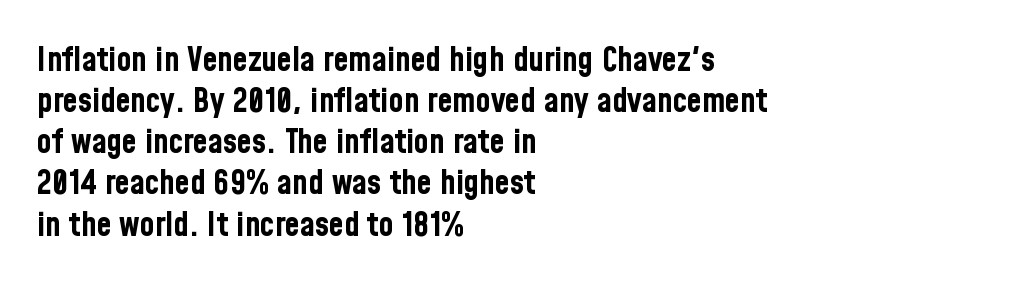
The image shows 34 px bold, condensed sans-serif type, upright; set left-aligned, line spacing 1.21x, normal letter spacing, not underlined; low stroke contrast and a medium x-height.
